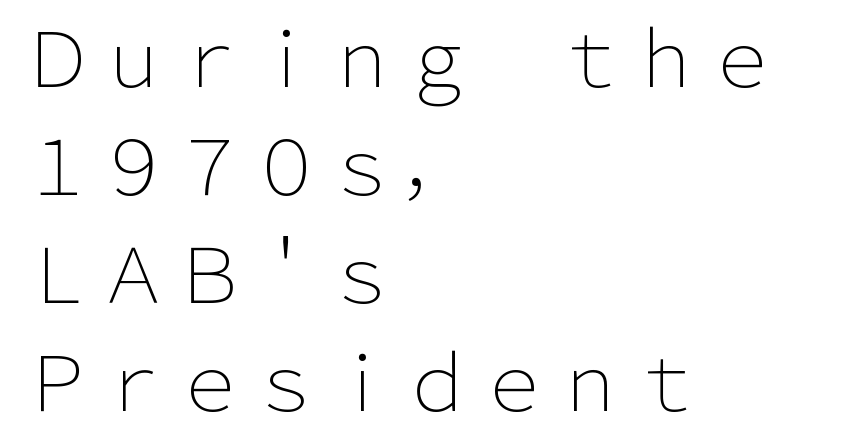
Q: Is the text bold? A: No.
Q: Is the text italic (slanted)? A: No, it is upright.
Q: Is the typeface a serif or a sans-serif typeface? A: Sans-serif.
Q: Is the text underlined? A: No.
Q: How is the paragraph aligned? A: Left-aligned.
Q: Is the spacing between letters normal or unusually wide? A: Normal.
Q: Is the spacing between lines tight, normal or loose? A: Normal.
Q: Width (condensed, normal, or wide)? A: Normal.
Q: Stroke contrast? A: Low.
Q: x-height? A: Medium.
Q: Monospaced? A: No.
